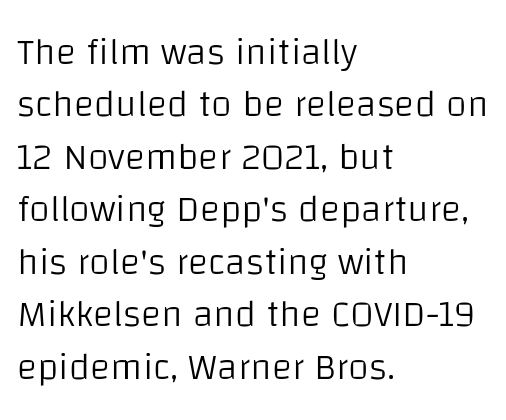
Q: Is the text bold? A: No.
Q: Is the text italic (slanted)? A: No, it is upright.
Q: Is the typeface a serif or a sans-serif typeface? A: Sans-serif.
Q: Is the text underlined? A: No.
Q: How is the paragraph aligned? A: Left-aligned.
Q: Is the spacing between letters normal or unusually wide? A: Normal.
Q: Is the spacing between lines tight, normal or loose? A: Normal.
Q: Width (condensed, normal, or wide)? A: Normal.
Q: Stroke contrast? A: Low.
Q: x-height? A: Large.
Q: Monospaced? A: No.
